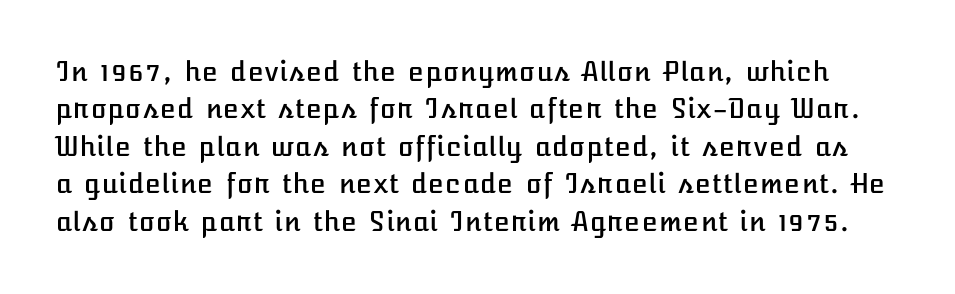
The image shows 26 px text type, upright; set normal line spacing (1.44x), normal letter spacing, not underlined.
